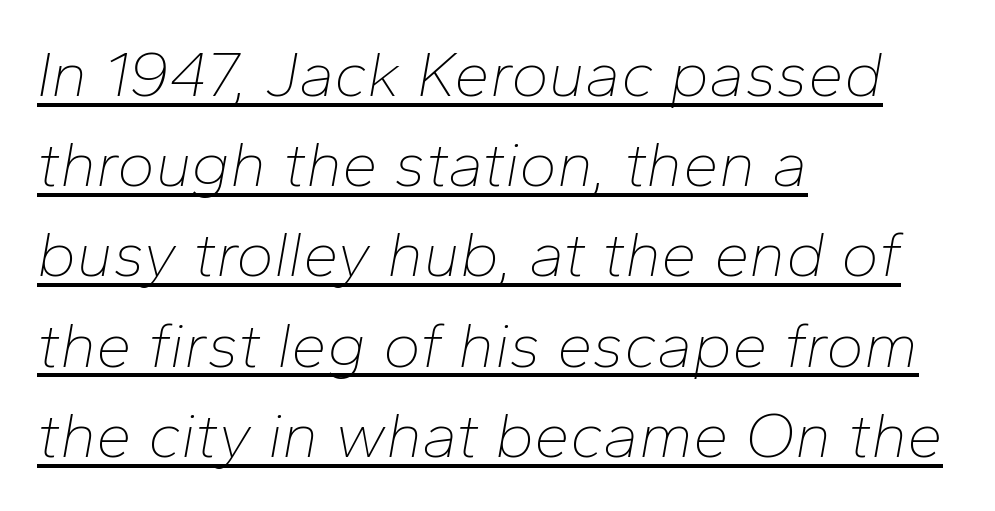
The image shows 64 px thin type, italic (leaning right); set left-aligned, normal line spacing (1.41x), normal letter spacing, underlined; low stroke contrast and a medium x-height.
